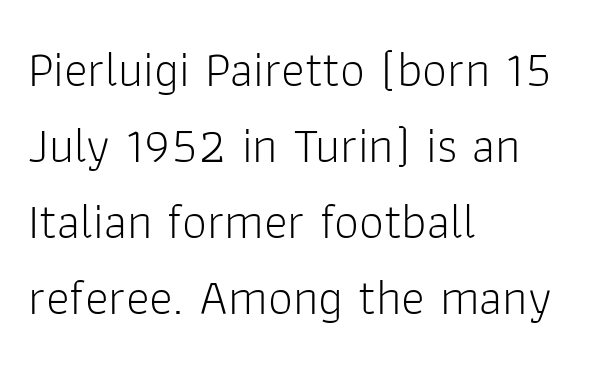
Character widths vary here, with narrow letters taking less room than wide ones. The type is set solid horizontally, with unmodified tracking. Tall strokes in this sample are plumb rather than angled. Each row of text sits above clean, open space. Examine the stroke ends and you'll find no serifs. Typeset ragged right — the left edge is the straight one.
